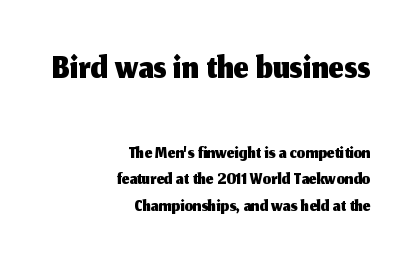
The image shows 54 px sans-serif type, upright; set right-aligned, tight line spacing (0.99x), normal letter spacing, not underlined; the first (top) block is 2.0x larger; medium stroke contrast and a medium x-height.
